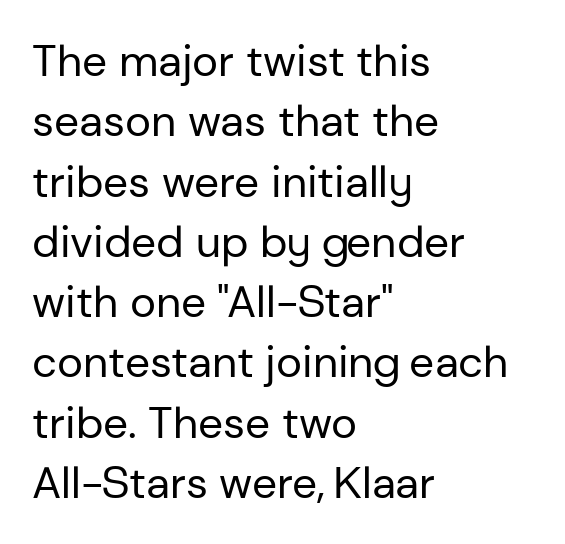
{"serif": "no", "italic": "no", "bold": "no", "weight": "regular", "width": "normal", "stroke_contrast": "low", "x_height": "medium", "monospaced": "no", "underline": "no", "align": "left", "line_spacing": "normal", "line_spacing_ratio": 1.37, "letter_spacing": "normal", "letter_spacing_em": 0.0, "glyph_px": 44}
